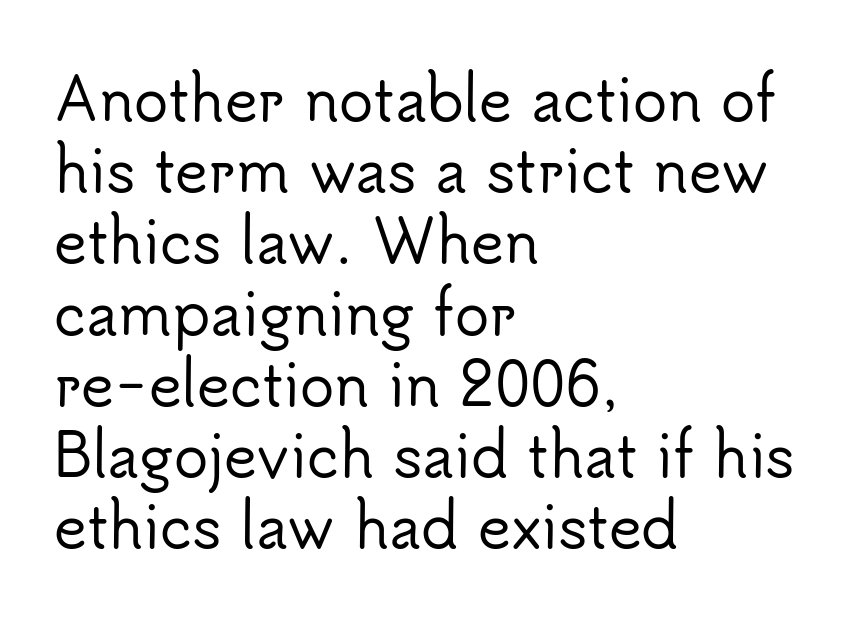
Q: Is the text italic (slanted)? A: No, it is upright.
Q: Is the typeface a serif or a sans-serif typeface? A: Sans-serif.
Q: Is the text underlined? A: No.
Q: How is the paragraph aligned? A: Left-aligned.
Q: Is the spacing between letters normal or unusually wide? A: Normal.
Q: Is the spacing between lines tight, normal or loose? A: Normal.
Q: Width (condensed, normal, or wide)? A: Normal.
Q: Stroke contrast? A: Low.
Q: x-height? A: Small.
Q: Monospaced? A: No.
